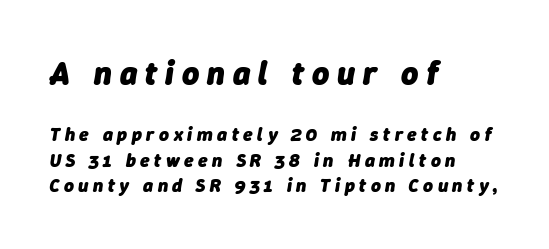
The image shows 33 px heavy type, italic (leaning right); set left-aligned, normal line spacing (1.35x), unusually wide letter spacing (+0.24 em), not underlined; the first (top) block is 1.74x larger; low stroke contrast and a medium x-height.
